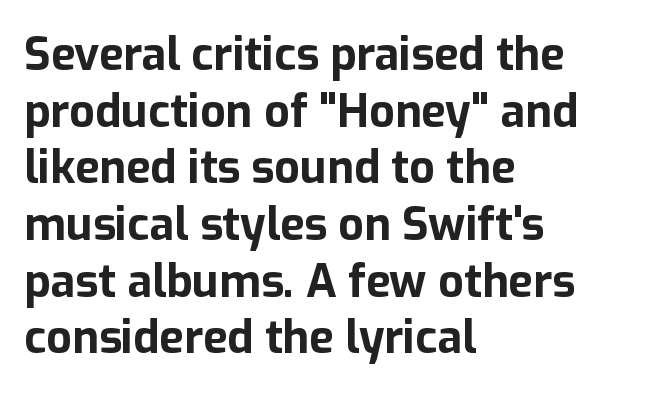
Horizontally, the lines are justified to the leading edge only. Here the glyphs are tracked normally, forming tight word shapes. Serif or sans? Sans — the stroke terminals are bare. A dark, heavy texture on the line: the type is bold. Ascenders rise straight up at ninety degrees. Regarding leading, the lines here are spaced in the standard way.
